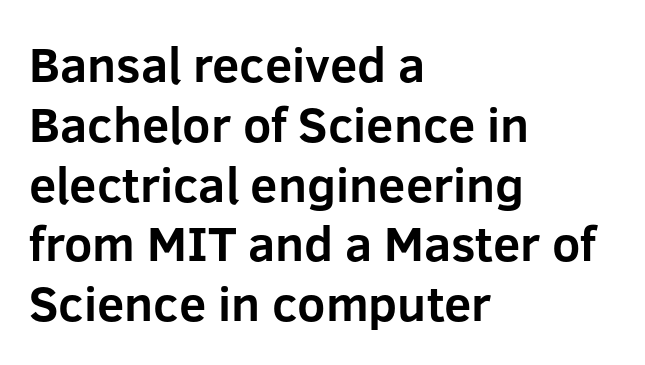
Q: Is the text bold? A: Yes.
Q: Is the text italic (slanted)? A: No, it is upright.
Q: Is the typeface a serif or a sans-serif typeface? A: Sans-serif.
Q: Is the text underlined? A: No.
Q: How is the paragraph aligned? A: Left-aligned.
Q: Is the spacing between letters normal or unusually wide? A: Normal.
Q: Width (condensed, normal, or wide)? A: Normal.
Q: Stroke contrast? A: Low.
Q: x-height? A: Medium.
Q: Monospaced? A: No.
